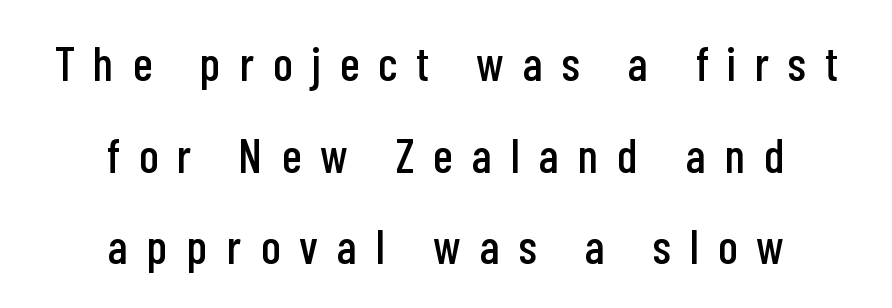
{"serif": "no", "italic": "no", "width": "condensed", "stroke_contrast": "low", "x_height": "medium", "monospaced": "no", "underline": "no", "align": "center", "line_spacing": "loose", "line_spacing_ratio": 1.91, "letter_spacing": "wide", "letter_spacing_em": 0.4, "glyph_px": 48}
